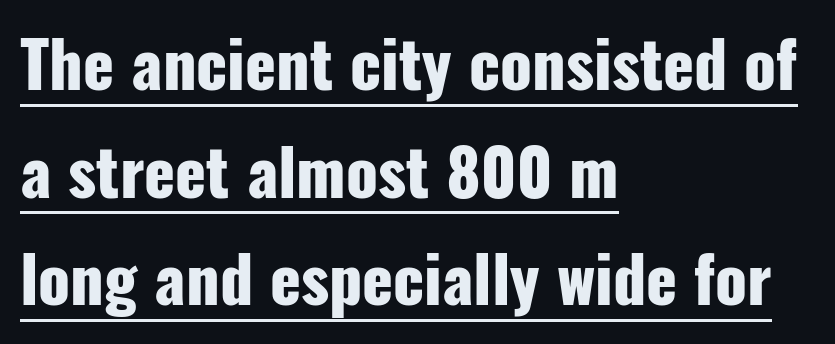
What decoration does the sample have? An underline. This rendering employs a face without finishing strokes, i.e., a sans-serif. Honestly, the letter spacing is just normal — you wouldn't notice it. Upright lettering throughout. The setting favours the left margin, as ordinary paragraphs usually do.
